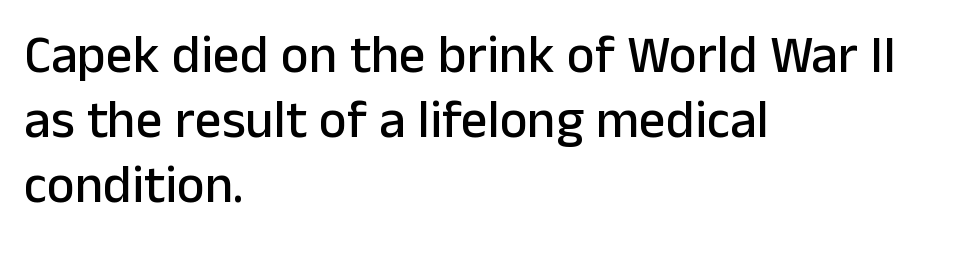
{"serif": "no", "italic": "no", "width": "normal", "stroke_contrast": "low", "x_height": "medium", "monospaced": "no", "underline": "no", "align": "left", "line_spacing_ratio": 1.23, "letter_spacing": "normal", "letter_spacing_em": 0.0, "glyph_px": 53}
